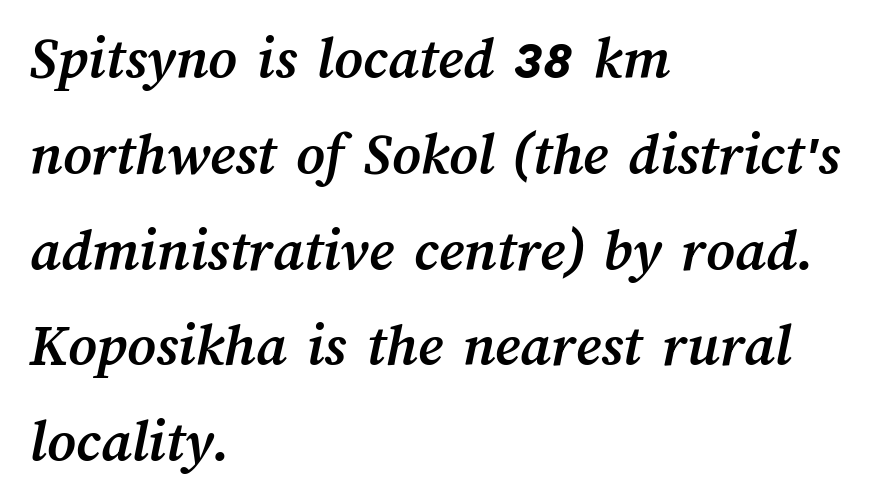
{"bold": "yes", "weight": "semibold", "width": "normal", "stroke_contrast": "medium", "x_height": "medium", "monospaced": "no", "underline": "no", "align": "left", "line_spacing": "normal", "line_spacing_ratio": 1.57, "letter_spacing": "normal", "letter_spacing_em": 0.0, "glyph_px": 61}
